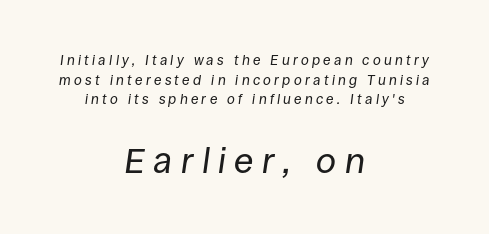
{"italic": "yes", "lean": "right", "slant_degrees": 8, "bold": "no", "weight": "regular", "width": "normal", "stroke_contrast": "low", "x_height": "large", "monospaced": "no", "underline": "no", "align": "center", "line_spacing": "normal", "line_spacing_ratio": 1.4, "letter_spacing": "wide", "letter_spacing_em": 0.23, "larger_block": "second", "size_ratio": 2.57, "glyph_px": 36}
